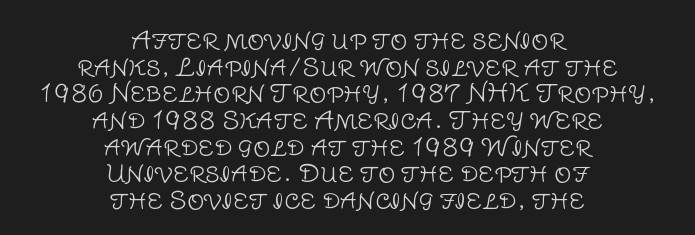
If you measured baseline to baseline, you'd find a short distance. Stroke thickness stays within the range of a standard reading face or lighter. Reading down the block, each line starts at a different indent, mirrored at its end. Observe the ordinary spacing: letters are neighbours, not strangers. Honestly, there is no underline to notice here at all.
